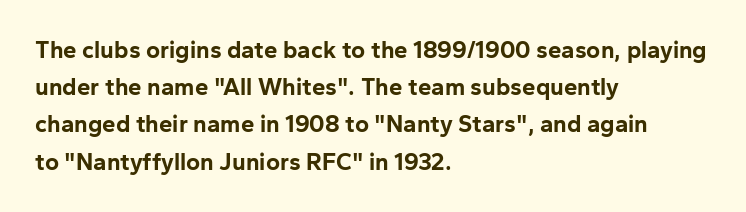
Q: Is the text bold? A: Yes.
Q: Is the text italic (slanted)? A: No, it is upright.
Q: Is the text underlined? A: No.
Q: How is the paragraph aligned? A: Left-aligned.
Q: Is the spacing between letters normal or unusually wide? A: Normal.
Q: Is the spacing between lines tight, normal or loose? A: Normal.
